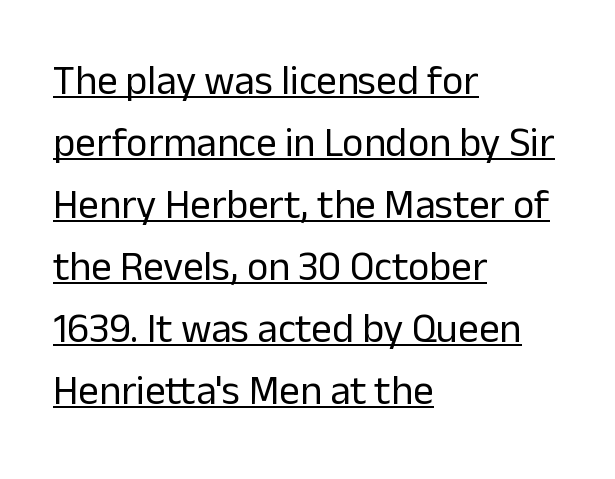
Q: Is the text bold? A: No.
Q: Is the text italic (slanted)? A: No, it is upright.
Q: Is the typeface a serif or a sans-serif typeface? A: Sans-serif.
Q: Is the text underlined? A: Yes.
Q: How is the paragraph aligned? A: Left-aligned.
Q: Is the spacing between letters normal or unusually wide? A: Normal.
Q: Is the spacing between lines tight, normal or loose? A: Normal.
Q: Width (condensed, normal, or wide)? A: Normal.
Q: Stroke contrast? A: Low.
Q: x-height? A: Medium.
Q: Monospaced? A: No.
